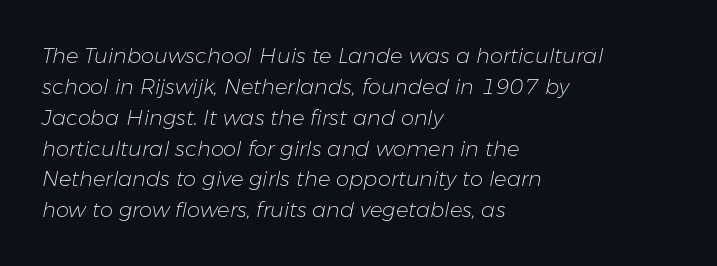
{"italic": "yes", "lean": "right", "slant_degrees": 11, "bold": "no", "underline": "no", "align": "left", "line_spacing": "normal", "line_spacing_ratio": 1.47, "letter_spacing": "normal", "letter_spacing_em": 0.0, "glyph_px": 21}
